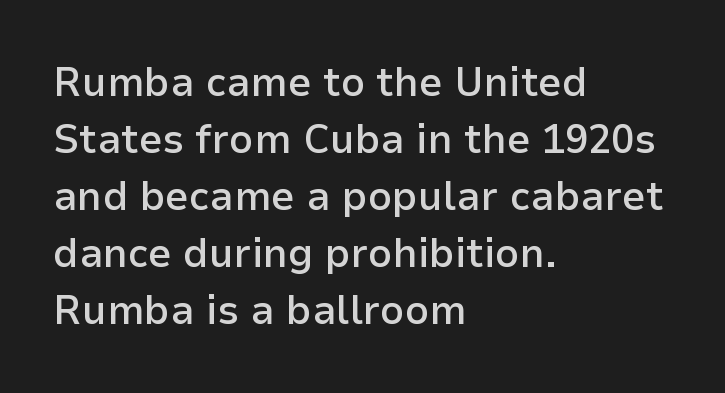
The setting favours the left margin, as ordinary paragraphs usually do. Posture: vertical. The area under the type is left untouched. Nothing unusual about the tracking: characters are spaced as the font intends.
